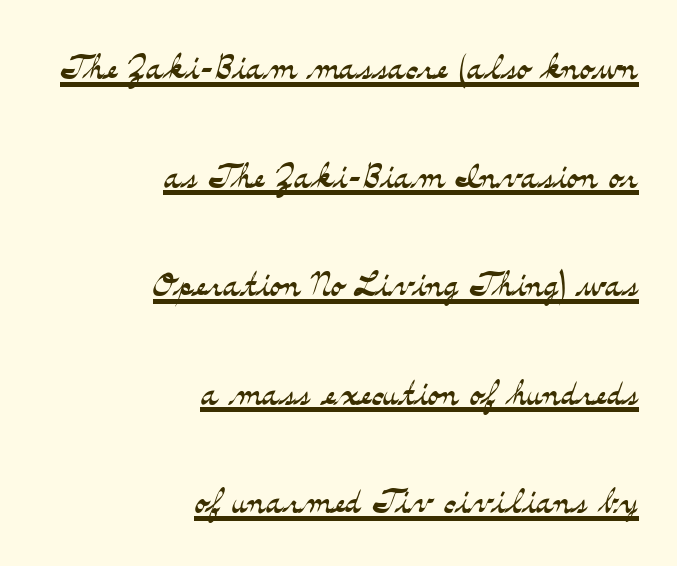
{"serif": "yes", "bold": "no", "weight": "light", "width": "wide", "stroke_contrast": "medium", "x_height": "small", "monospaced": "no", "underline": "yes", "align": "right", "line_spacing": "loose", "line_spacing_ratio": 2.36, "letter_spacing": "normal", "letter_spacing_em": 0.0, "glyph_px": 46}
